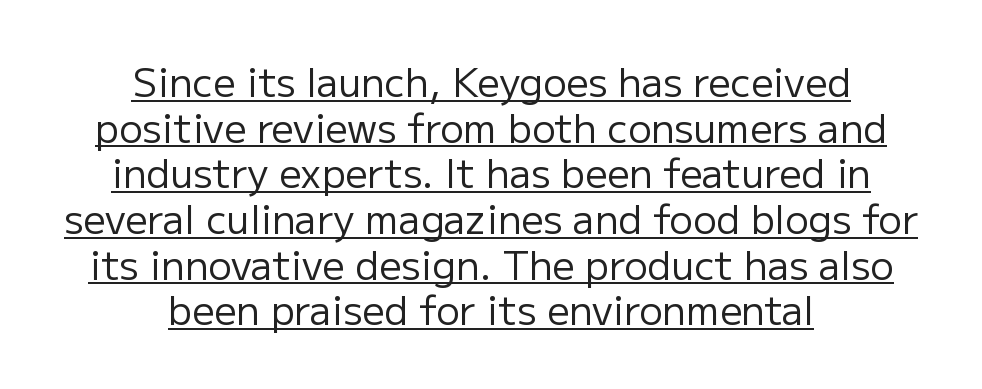
The image shows 39 px regular-weight sans-serif type, upright; set centered, line spacing 1.17x, normal letter spacing, underlined; low stroke contrast and a medium x-height.
